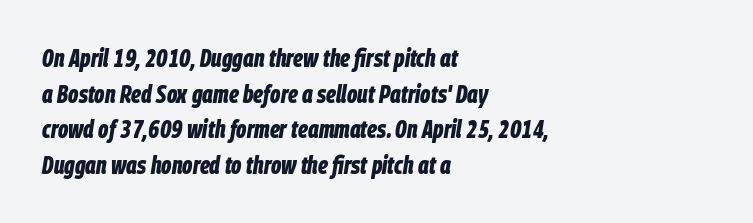
The image shows 25 px bold type, italic (leaning right); set left-aligned, normal line spacing (1.43x), normal letter spacing, not underlined.
